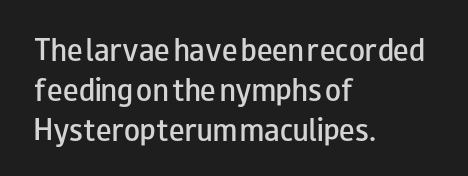
The image shows 26 px text type, upright; set left-aligned, normal line spacing (1.54x), normal letter spacing, not underlined.
